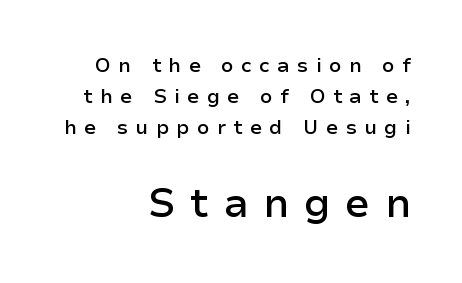
Q: Is the text bold? A: Semi-bold.
Q: Is the text italic (slanted)? A: No, it is upright.
Q: Is the typeface a serif or a sans-serif typeface? A: Sans-serif.
Q: Is the text underlined? A: No.
Q: How is the paragraph aligned? A: Right-aligned.
Q: Is the spacing between letters normal or unusually wide? A: Unusually wide.
Q: Is the spacing between lines tight, normal or loose? A: Normal.
Q: Which block of text is set in a larger size, the first (top) or the second (bottom)? A: The second (bottom) one.
Q: Width (condensed, normal, or wide)? A: Normal.
Q: Stroke contrast? A: Low.
Q: x-height? A: Medium.
Q: Monospaced? A: No.
